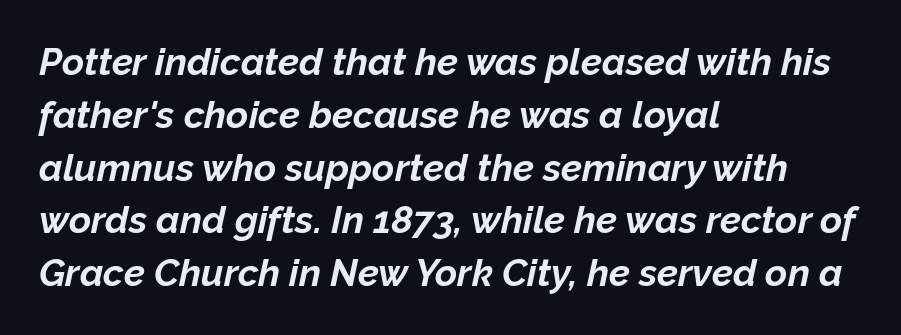
{"italic": "yes", "lean": "right", "slant_degrees": 12, "bold": "yes", "weight": "bold", "width": "normal", "stroke_contrast": "low", "x_height": "medium", "monospaced": "no", "underline": "no", "align": "left", "line_spacing": "normal", "line_spacing_ratio": 1.39, "letter_spacing": "normal", "letter_spacing_em": 0.0, "glyph_px": 38}
